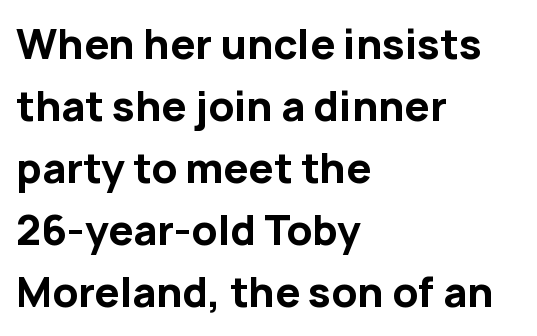
Italic? Not at all — the glyphs are vertical. What weight is shown? A full bold with thick strokes. In terms of leading, this rendering sits right in the middle. Quick note: underline off. Caption: multi-line text, flush left, ragged right. The rendering uses natural spacing where letterforms have individual widths.
